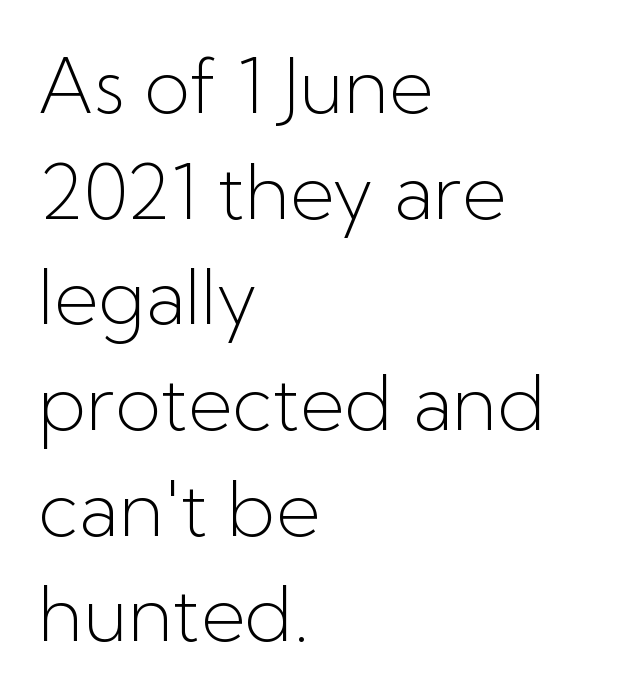
{"serif": "no", "italic": "no", "bold": "no", "weight": "light", "width": "normal", "stroke_contrast": "low", "x_height": "medium", "monospaced": "no", "underline": "no", "align": "left", "line_spacing": "normal", "line_spacing_ratio": 1.39, "letter_spacing": "normal", "letter_spacing_em": 0.0, "glyph_px": 76}
